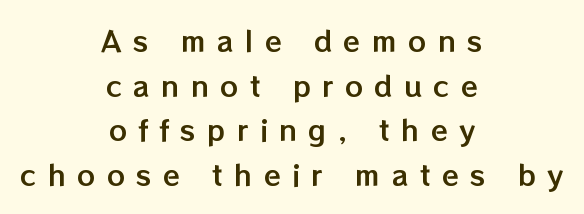
The image shows 28 px text type, upright; set centered, normal line spacing (1.59x), unusually wide letter spacing (+0.4 em), not underlined; low stroke contrast and a medium x-height.
